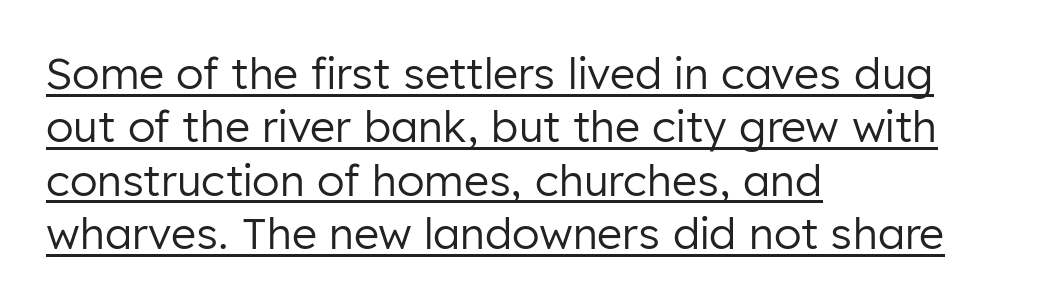
The image shows 43 px regular-weight sans-serif type, upright; set left-aligned, line spacing 1.24x, normal letter spacing, underlined; low stroke contrast and a medium x-height.
